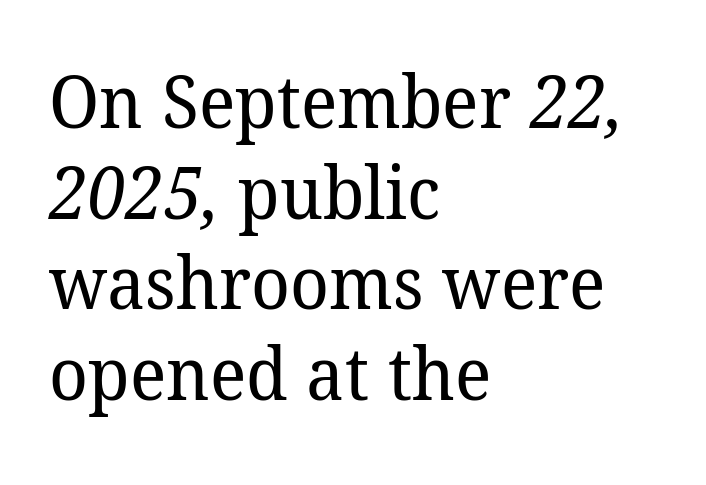
Q: Is the text bold? A: No.
Q: Is the typeface a serif or a sans-serif typeface? A: Serif.
Q: Is the text underlined? A: No.
Q: How is the paragraph aligned? A: Left-aligned.
Q: Is the spacing between letters normal or unusually wide? A: Normal.
Q: Width (condensed, normal, or wide)? A: Normal.
Q: Stroke contrast? A: Low.
Q: x-height? A: Medium.
Q: Monospaced? A: No.
